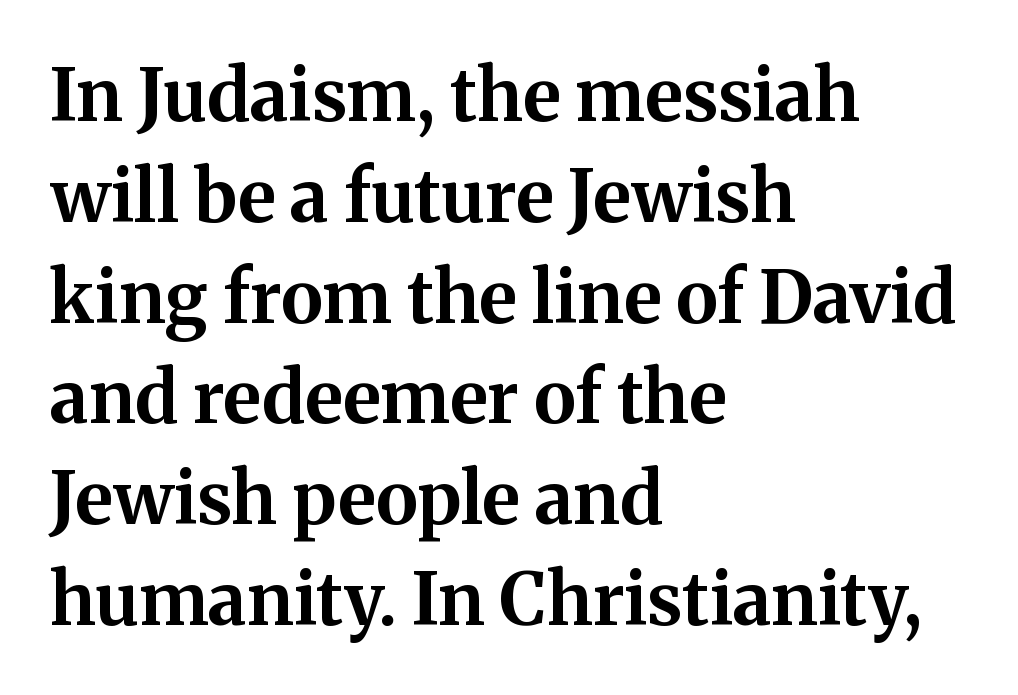
Typeset ragged right — the left edge is the straight one. The letters stand upright; this is a roman face. Set as a true bold cut, around the 700 mark. Successive baselines arrive at the customary interval. The passage shown is typed in a proportional face where columns would drift. Lines of text with bare space underneath.
